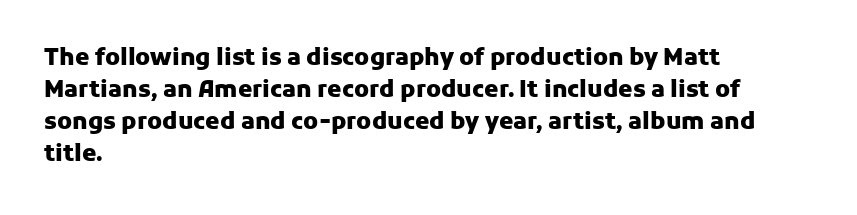
{"italic": "no", "bold": "yes", "underline": "no", "align": "left", "line_spacing": "normal", "line_spacing_ratio": 1.39, "letter_spacing": "normal", "letter_spacing_em": 0.0, "glyph_px": 23}
